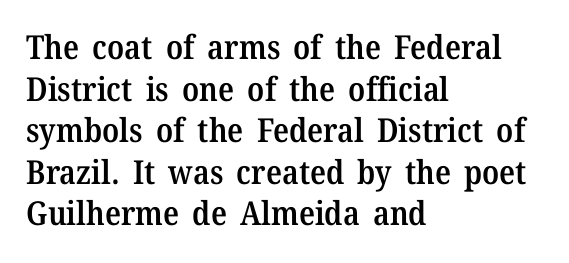
{"serif": "yes", "italic": "no", "bold": "semi", "weight": "semibold", "width": "normal", "stroke_contrast": "medium", "x_height": "medium", "monospaced": "no", "underline": "no", "align": "left", "line_spacing": "normal", "line_spacing_ratio": 1.26, "letter_spacing": "normal", "letter_spacing_em": 0.0, "glyph_px": 33}
